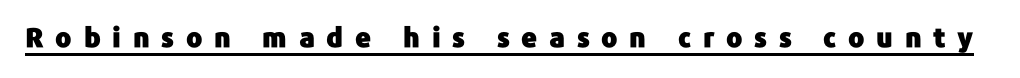
Decoration check: the copy is underlined. The line texture is sparse and dotted thanks to wide tracking. The specimen reads as upright at a glance.
